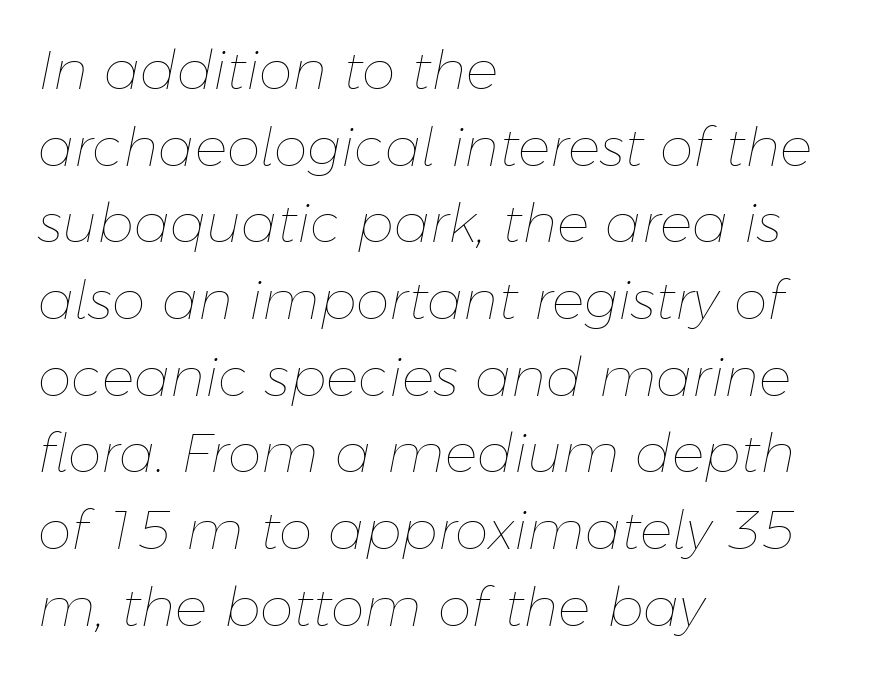
{"italic": "yes", "lean": "right", "slant_degrees": 11, "bold": "no", "weight": "thin", "width": "normal", "stroke_contrast": "low", "x_height": "medium", "monospaced": "no", "underline": "no", "align": "left", "line_spacing": "normal", "line_spacing_ratio": 1.42, "letter_spacing": "normal", "letter_spacing_em": 0.0, "glyph_px": 54}
